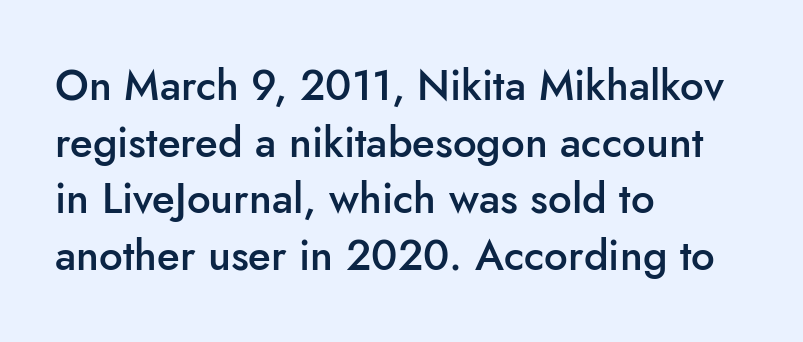
The image shows 42 px semibold sans-serif type, upright; set left-aligned, normal line spacing (1.35x), normal letter spacing, not underlined; low stroke contrast and a small x-height.
